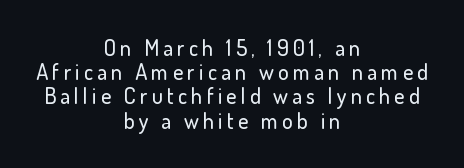
Q: Is the text italic (slanted)? A: No, it is upright.
Q: Is the text underlined? A: No.
Q: How is the paragraph aligned? A: Centered.
Q: Is the spacing between lines tight, normal or loose? A: Tight.
